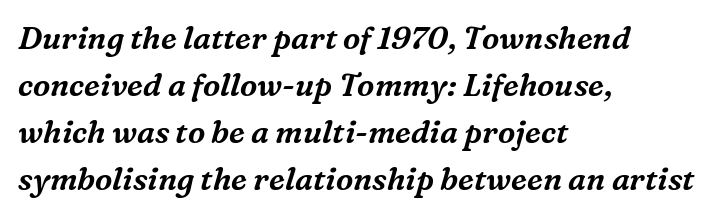
Lines of text with bare space underneath. The face used here is proportionally spaced, like ordinary book or web type. A typesetter would call this zero additional tracking. The type family on display is of the serif kind. Vertical spacing — default.
